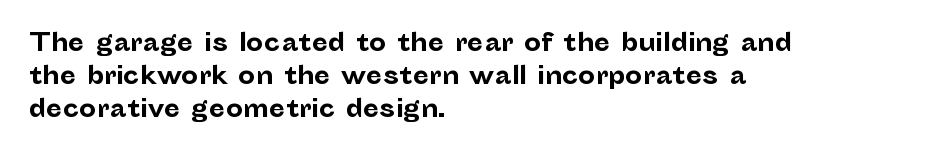
Q: Is the text bold? A: Yes.
Q: Is the text italic (slanted)? A: No, it is upright.
Q: Is the text underlined? A: No.
Q: How is the paragraph aligned? A: Left-aligned.
Q: Is the spacing between letters normal or unusually wide? A: Normal.
Q: Is the spacing between lines tight, normal or loose? A: Normal.
